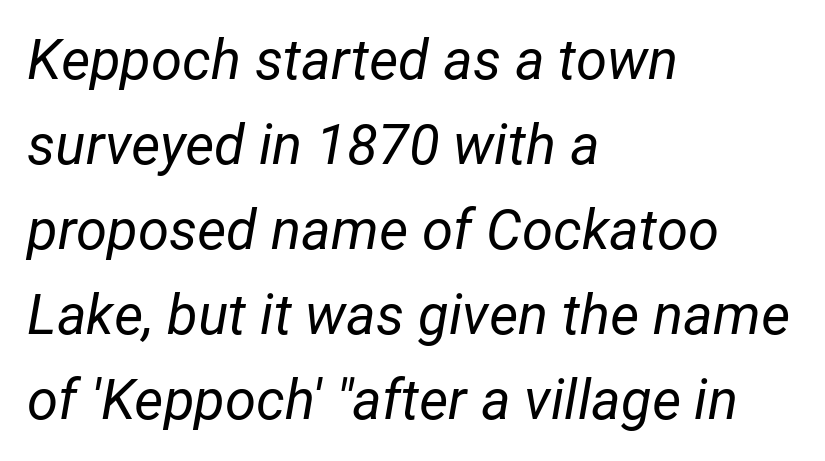
The image shows 56 px regular-weight type, italic (leaning right); set left-aligned, normal line spacing (1.52x), normal letter spacing, not underlined; low stroke contrast and a medium x-height.
